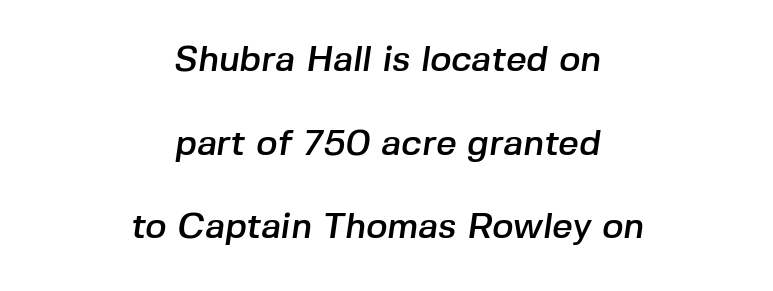
Q: Is the typeface a serif or a sans-serif typeface? A: Sans-serif.
Q: Is the text underlined? A: No.
Q: How is the paragraph aligned? A: Centered.
Q: Is the spacing between letters normal or unusually wide? A: Normal.
Q: Is the spacing between lines tight, normal or loose? A: Loose.
Q: Width (condensed, normal, or wide)? A: Normal.
Q: Stroke contrast? A: Low.
Q: x-height? A: Medium.
Q: Monospaced? A: No.
